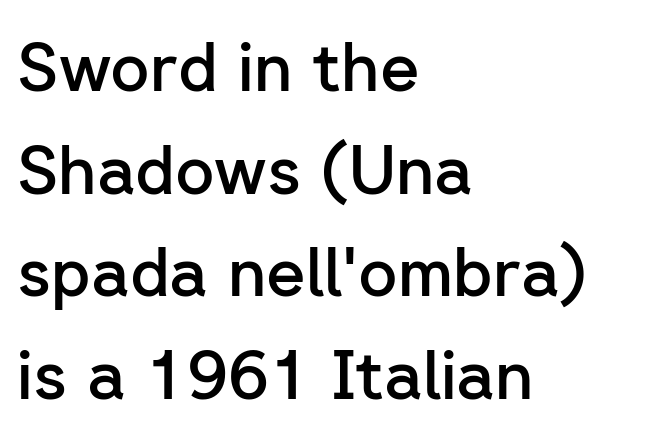
Each word holds together tightly as a unit, with standard inter-letter gaps. Summary of vertical rhythm: regular, with standard interline spacing. The typesetting leans somewhat heavy: a semibold. The passage shown is not underscored anywhere. Proportional: the letters do not fall into vertical columns.
